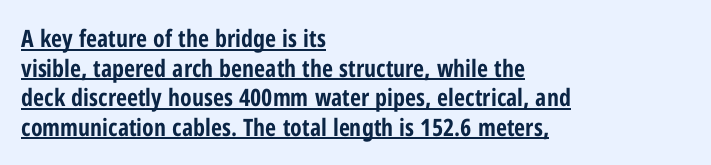
Q: Is the text bold? A: Yes.
Q: Is the text italic (slanted)? A: No, it is upright.
Q: Is the text underlined? A: Yes.
Q: How is the paragraph aligned? A: Left-aligned.
Q: Is the spacing between letters normal or unusually wide? A: Normal.
